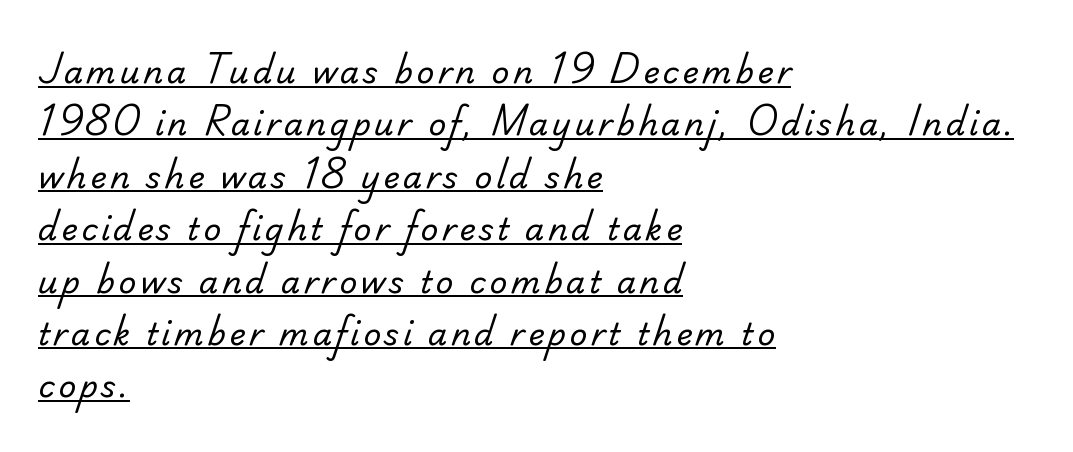
Q: Is the text bold? A: No.
Q: Is the typeface a serif or a sans-serif typeface? A: Sans-serif.
Q: Is the text underlined? A: Yes.
Q: How is the paragraph aligned? A: Left-aligned.
Q: Is the spacing between lines tight, normal or loose? A: Normal.
Q: Width (condensed, normal, or wide)? A: Normal.
Q: Stroke contrast? A: Low.
Q: x-height? A: Small.
Q: Monospaced? A: No.
